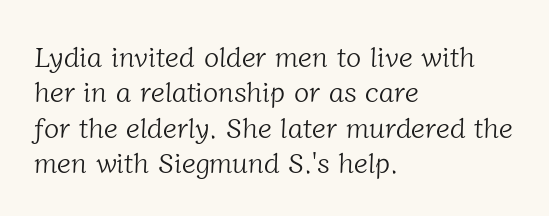
Notice how descenders clear the ascenders below comfortably — that's standard leading. This reads as an unemphasized weight, regular at the heaviest. Varying glyph widths throughout — classic text-font behaviour. Old-style or modern, the face here clearly has serifs. Letters rest on an invisible, unmarked baseline.
